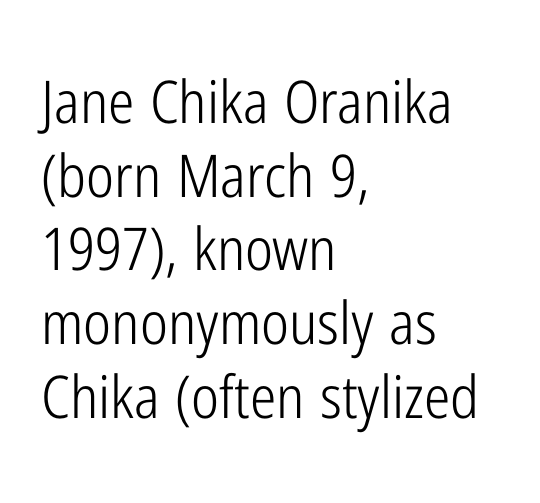
The image shows 59 px light, condensed sans-serif type, upright; set left-aligned, normal line spacing (1.25x), normal letter spacing, not underlined; low stroke contrast and a medium x-height.
